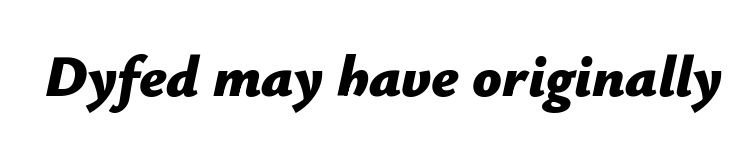
You can tell it's italic because the verticals aren't actually vertical. Glance below the letters and you will spot only blank space. Look at the stroke-to-counter ratio: heavy, a bold. Nothing unusual about the tracking: characters are spaced as the font intends. The rendering uses natural spacing where letterforms have individual widths.
